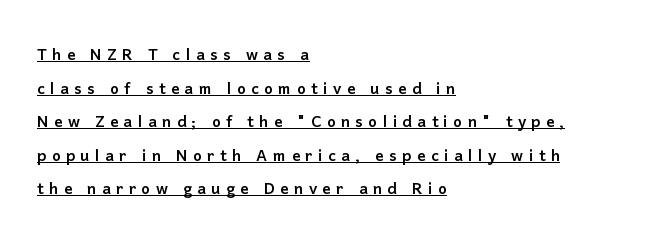
The image shows 21 px text type, upright; set left-aligned, normal line spacing (1.6x), unusually wide letter spacing (+0.25 em), underlined.
